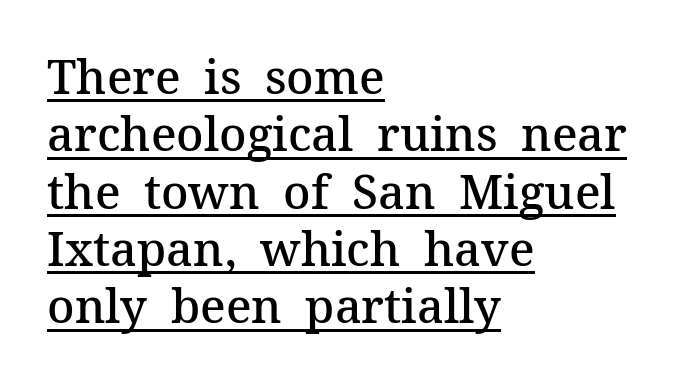
The image shows 47 px semibold serif type, upright; set left-aligned, line spacing 1.22x, normal letter spacing, underlined; medium stroke contrast and a medium x-height.
